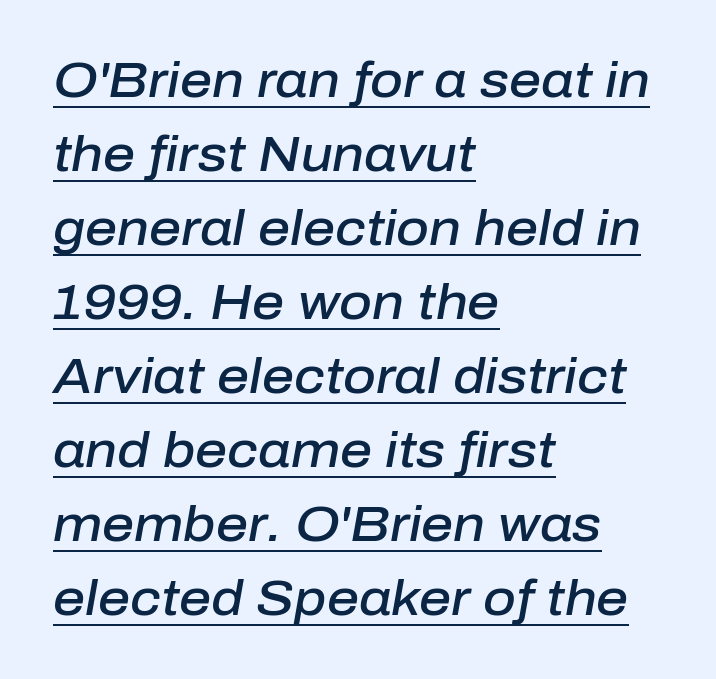
Q: Is the text bold? A: Semi-bold.
Q: Is the text italic (slanted)? A: Yes, it leans right by about 10 degrees.
Q: Is the text underlined? A: Yes.
Q: How is the paragraph aligned? A: Left-aligned.
Q: Is the spacing between letters normal or unusually wide? A: Normal.
Q: Is the spacing between lines tight, normal or loose? A: Normal.
Q: Width (condensed, normal, or wide)? A: Normal.
Q: Stroke contrast? A: Low.
Q: x-height? A: Medium.
Q: Monospaced? A: No.
